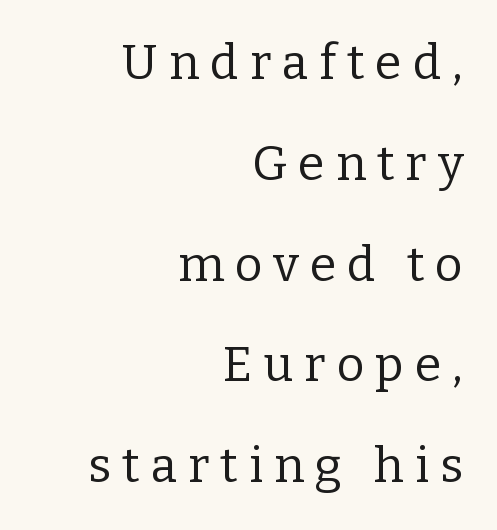
Q: Is the text bold? A: No.
Q: Is the text italic (slanted)? A: No, it is upright.
Q: Is the typeface a serif or a sans-serif typeface? A: Serif.
Q: Is the text underlined? A: No.
Q: How is the paragraph aligned? A: Right-aligned.
Q: Is the spacing between letters normal or unusually wide? A: Unusually wide.
Q: Is the spacing between lines tight, normal or loose? A: Loose.
Q: Width (condensed, normal, or wide)? A: Normal.
Q: Stroke contrast? A: Low.
Q: x-height? A: Medium.
Q: Monospaced? A: No.
